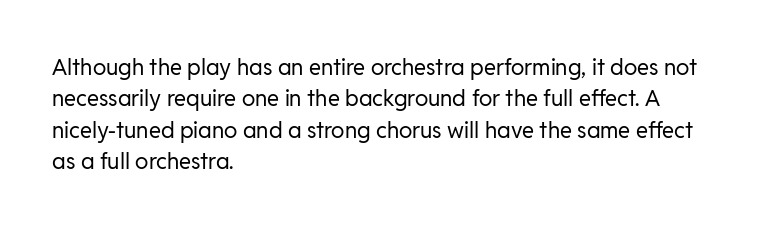
The line-height multiplier appears to be the usual default. The ragged edge is on the right, which tells us the setting is flush left. A typesetter would mark this as roman, not italic. This sample uses plain, unmodified letter spacing. No letter is thick-stroked: the sample isn't bold.
